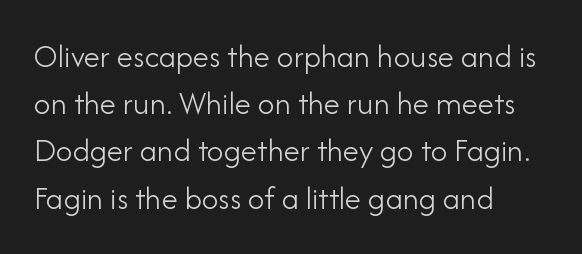
Q: Is the text bold? A: No.
Q: Is the text italic (slanted)? A: No, it is upright.
Q: Is the typeface a serif or a sans-serif typeface? A: Sans-serif.
Q: Is the text underlined? A: No.
Q: How is the paragraph aligned? A: Left-aligned.
Q: Is the spacing between letters normal or unusually wide? A: Normal.
Q: Is the spacing between lines tight, normal or loose? A: Normal.
Q: Width (condensed, normal, or wide)? A: Normal.
Q: Stroke contrast? A: Low.
Q: x-height? A: Small.
Q: Monospaced? A: No.
